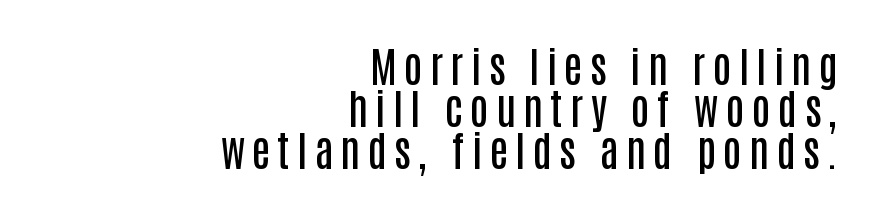
Q: Is the text bold? A: Semi-bold.
Q: Is the text italic (slanted)? A: No, it is upright.
Q: Is the typeface a serif or a sans-serif typeface? A: Sans-serif.
Q: Is the text underlined? A: No.
Q: How is the paragraph aligned? A: Right-aligned.
Q: Is the spacing between lines tight, normal or loose? A: Tight.
Q: Width (condensed, normal, or wide)? A: Condensed.
Q: Stroke contrast? A: Low.
Q: x-height? A: Large.
Q: Monospaced? A: No.
